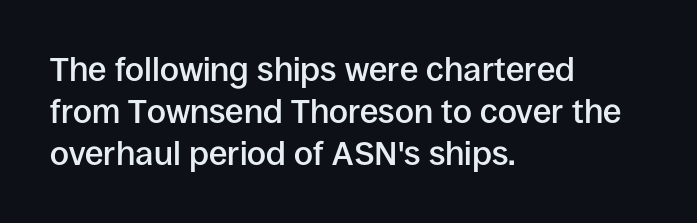
The image shows 33 px semibold sans-serif type, upright; set left-aligned, normal line spacing (1.27x), normal letter spacing, not underlined; low stroke contrast and a large x-height.
